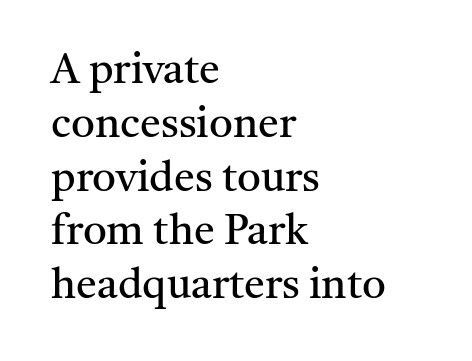
Q: Is the text bold? A: No.
Q: Is the text italic (slanted)? A: No, it is upright.
Q: Is the typeface a serif or a sans-serif typeface? A: Serif.
Q: Is the text underlined? A: No.
Q: How is the paragraph aligned? A: Left-aligned.
Q: Is the spacing between letters normal or unusually wide? A: Normal.
Q: Is the spacing between lines tight, normal or loose? A: Normal.
Q: Width (condensed, normal, or wide)? A: Normal.
Q: Stroke contrast? A: Medium.
Q: x-height? A: Medium.
Q: Monospaced? A: No.
